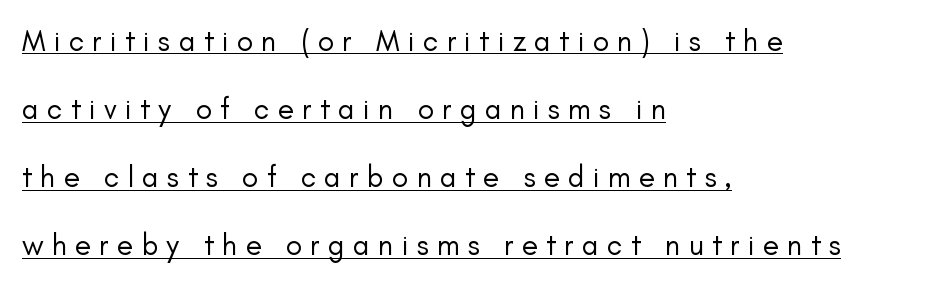
Q: Is the text bold? A: No.
Q: Is the text italic (slanted)? A: No, it is upright.
Q: Is the typeface a serif or a sans-serif typeface? A: Sans-serif.
Q: Is the text underlined? A: Yes.
Q: How is the paragraph aligned? A: Left-aligned.
Q: Is the spacing between letters normal or unusually wide? A: Unusually wide.
Q: Is the spacing between lines tight, normal or loose? A: Loose.
Q: Width (condensed, normal, or wide)? A: Normal.
Q: Stroke contrast? A: Low.
Q: x-height? A: Small.
Q: Monospaced? A: No.
